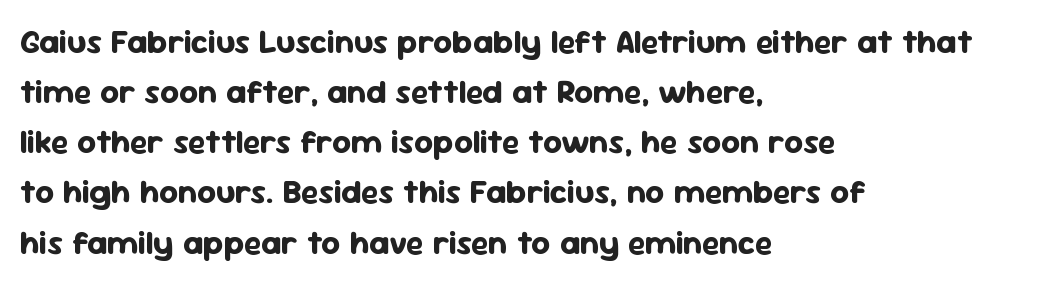
Q: Is the text bold? A: Yes.
Q: Is the text italic (slanted)? A: No, it is upright.
Q: Is the typeface a serif or a sans-serif typeface? A: Sans-serif.
Q: Is the text underlined? A: No.
Q: How is the paragraph aligned? A: Left-aligned.
Q: Is the spacing between letters normal or unusually wide? A: Normal.
Q: Is the spacing between lines tight, normal or loose? A: Normal.
Q: Width (condensed, normal, or wide)? A: Normal.
Q: Stroke contrast? A: Low.
Q: x-height? A: Medium.
Q: Monospaced? A: No.
